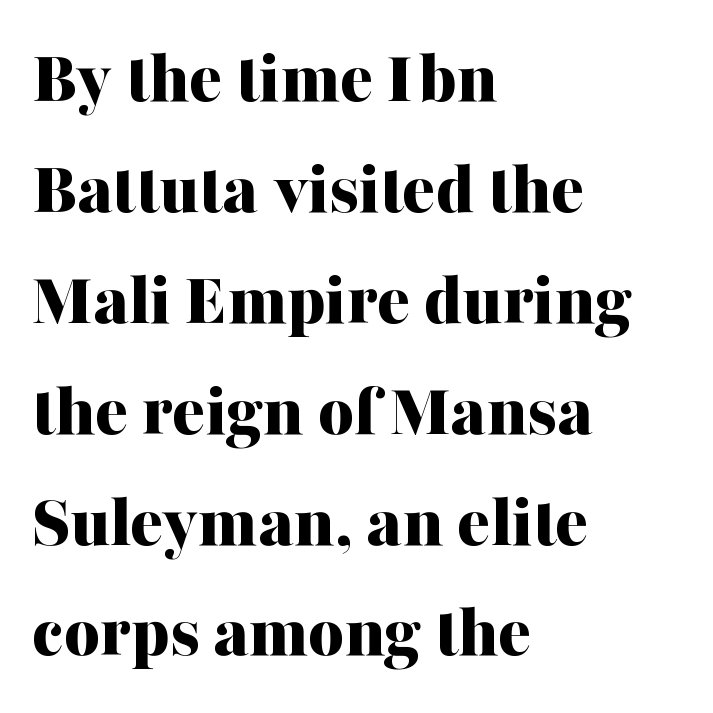
Q: Is the text bold? A: Yes.
Q: Is the text italic (slanted)? A: No, it is upright.
Q: Is the typeface a serif or a sans-serif typeface? A: Serif.
Q: Is the text underlined? A: No.
Q: How is the paragraph aligned? A: Left-aligned.
Q: Is the spacing between letters normal or unusually wide? A: Normal.
Q: Is the spacing between lines tight, normal or loose? A: Normal.
Q: Width (condensed, normal, or wide)? A: Normal.
Q: Stroke contrast? A: Medium.
Q: x-height? A: Medium.
Q: Monospaced? A: No.
